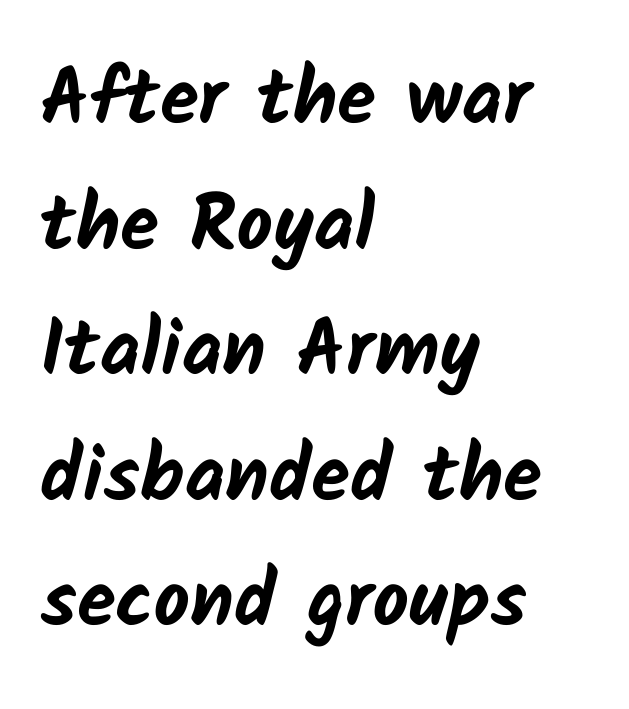
Spacing verdict: proportional, widths tailored to each character. The ragged edge is on the right, which tells us the setting is flush left. Nobody drew a line under any word here. What weight is shown? A full bold with thick strokes. The designer left line spacing at the default. These lines keep a tight, regular rhythm from letter to letter.
